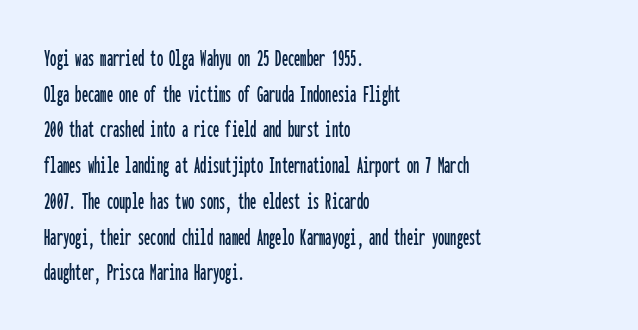
The image shows 25 px text type, upright; set left-aligned, normal line spacing (1.43x), normal letter spacing, not underlined.
